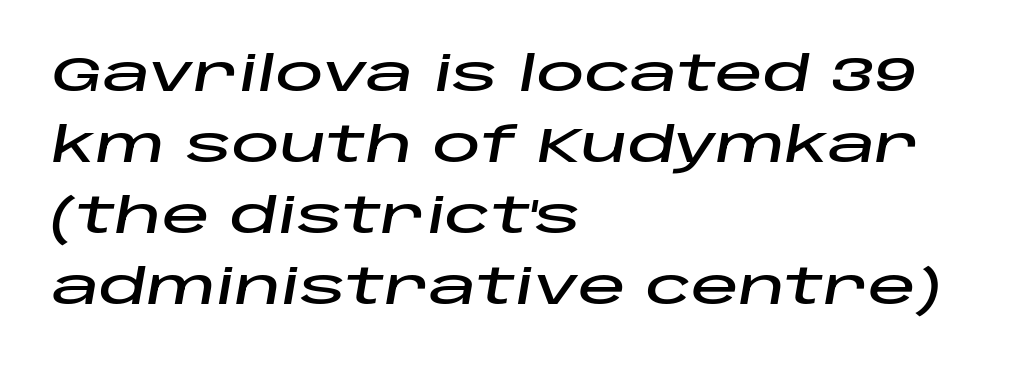
The image shows 48 px wide type, italic (leaning right); set left-aligned, normal line spacing (1.48x), normal letter spacing, not underlined; low stroke contrast and a large x-height.
